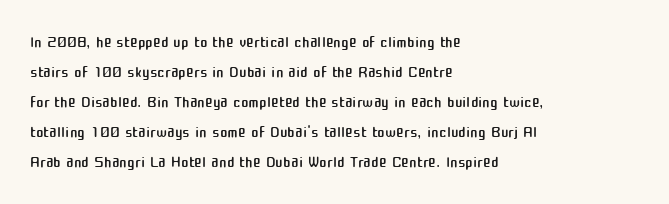
The lines are quadded left. The font sits on the lighter half of the weight spectrum, regular included. Tracking here is standard; glyphs follow each other at the usual distance. Italic? Not at all — the glyphs are vertical. Rule under the text: the space is simply empty.
